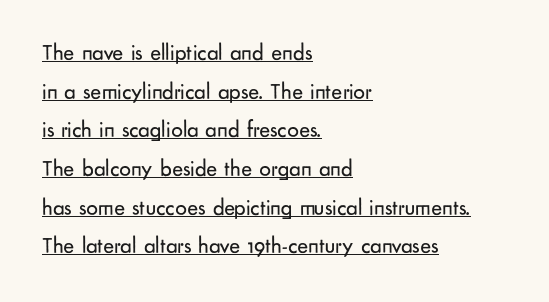
The image shows 23 px text type, upright; set left-aligned, normal line spacing (1.68x), normal letter spacing, underlined.
